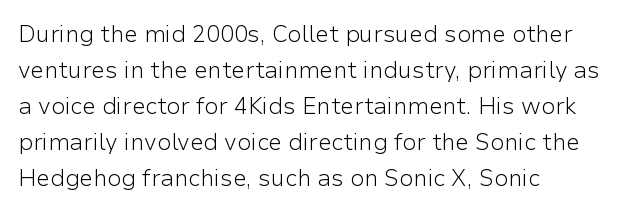
The foot of each line stays bare and open. It's the straight-up-and-down kind of type. The gaps between neighbouring characters are ordinary and unremarkable. A normal amount of white space separates one row of letters from the next. Typeset ragged right — the left edge is the straight one. Is the stroke heavy? The answer is a plain regular-or-lighter.
